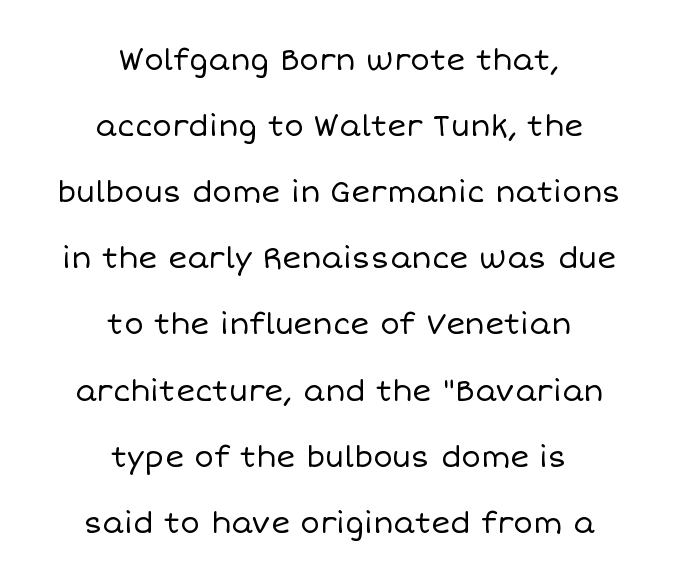
{"italic": "no", "bold": "no", "weight": "regular", "width": "normal", "stroke_contrast": "low", "x_height": "large", "monospaced": "no", "underline": "no", "align": "center", "line_spacing": "loose", "line_spacing_ratio": 2.28, "letter_spacing": "normal", "letter_spacing_em": 0.0, "glyph_px": 29}
